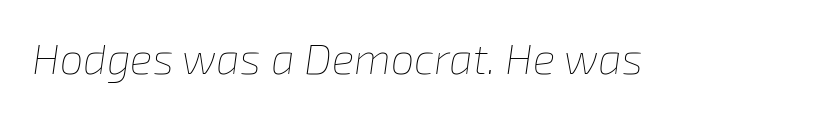
Summary of weight: not heavy and not bold. In terms of posture, this sample is oblique. Bare-footed words on every line. Varying glyph widths throughout — classic text-font behaviour. Tracking here is standard; glyphs follow each other at the usual distance.
